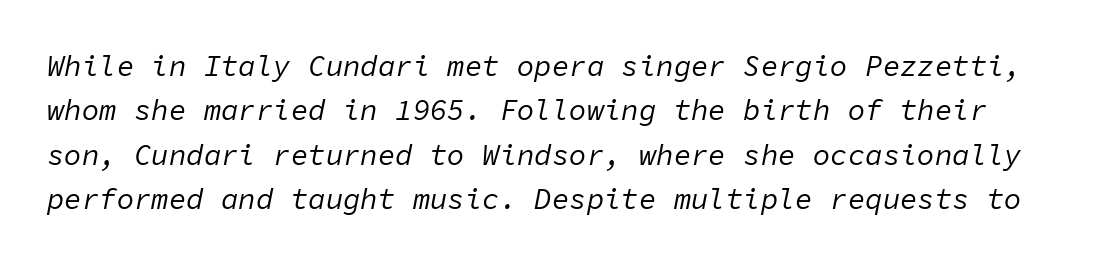
The image shows 29 px regular-weight type, italic (leaning right), monospaced; set normal line spacing (1.53x), normal letter spacing, not underlined; low stroke contrast and a medium x-height.
